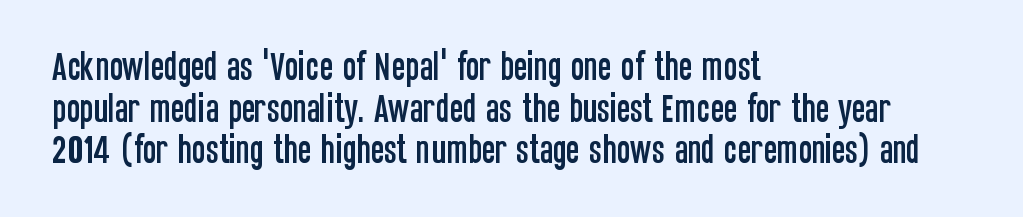
Line beginnings align vertically; line endings do not. You could not count columns in this text — the font is proportionally spaced. Underlining? Definitely not there. This sample keeps an unexceptional amount of space between lines.
